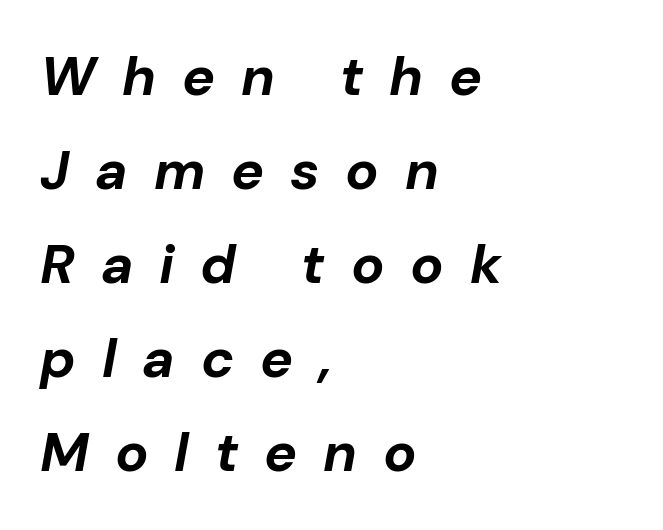
Glyph-to-glyph distance is far greater than everyday printed text. The specimen reads as italic at a glance. The zone under the glyphs is completely vacant. Is the type bold? Yes — the strokes are clearly thick and heavy.
